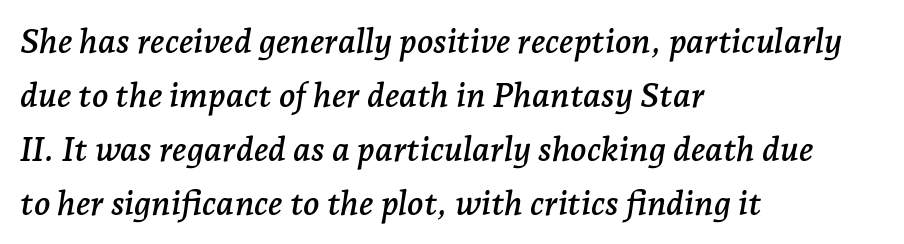
The image shows 34 px serif type, italic (leaning right); set left-aligned, normal line spacing (1.59x), normal letter spacing, not underlined; low stroke contrast and a medium x-height.
